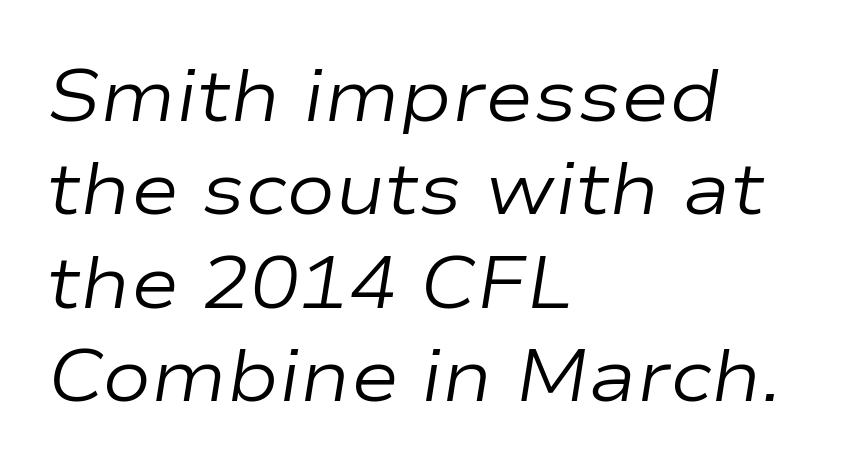
Ink coverage per letter is moderate at most. Every row of glyphs begins at an identical x-position on the left. Bare-footed words on every line. Tracking here is standard; glyphs follow each other at the usual distance. Think of a printed novel: that variable character pitch is what you see here. Baseline-to-baseline distance is the conventional proportion of letter height.
